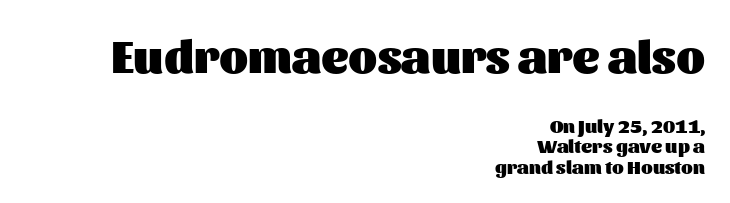
The image shows 47 px heavy sans-serif type, upright; set right-aligned, tight line spacing (1.07x), normal letter spacing, not underlined; the first (top) block is 2.47x larger; medium stroke contrast and a medium x-height.
